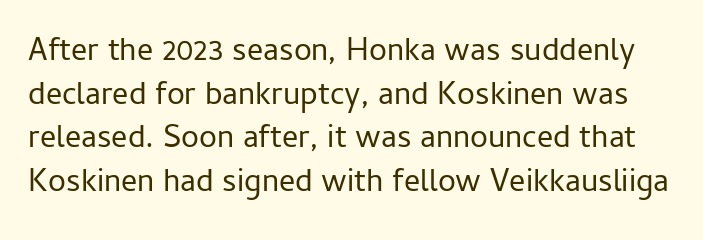
Q: Is the text bold? A: No.
Q: Is the text italic (slanted)? A: No, it is upright.
Q: Is the typeface a serif or a sans-serif typeface? A: Sans-serif.
Q: Is the text underlined? A: No.
Q: Is the spacing between letters normal or unusually wide? A: Normal.
Q: Is the spacing between lines tight, normal or loose? A: Normal.
Q: Width (condensed, normal, or wide)? A: Normal.
Q: Stroke contrast? A: Low.
Q: x-height? A: Medium.
Q: Monospaced? A: No.
